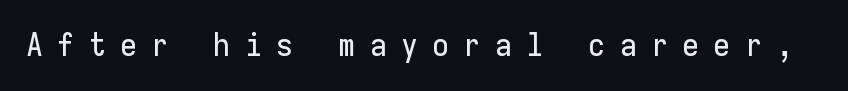
The specimen omits any rule beneath the text block's lines. The type is letterspaced generously, with wide tracking. Fixed-width glyphs throughout — classic coding-font behaviour. The glyphs in this specimen are sans serif.
